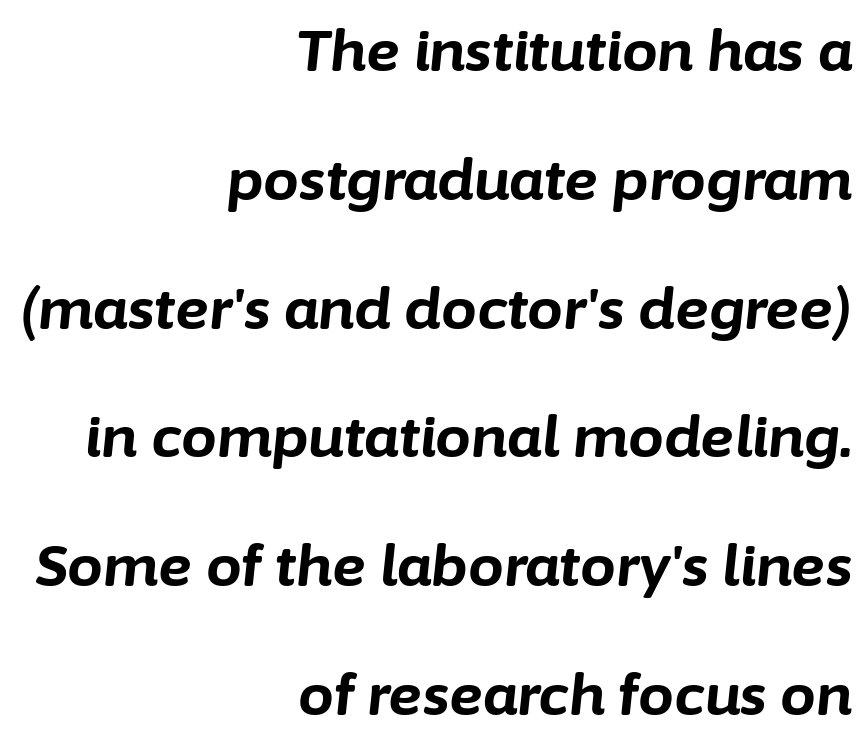
{"italic": "yes", "lean": "right", "slant_degrees": 6, "bold": "yes", "weight": "bold", "width": "normal", "stroke_contrast": "low", "x_height": "medium", "monospaced": "no", "underline": "no", "align": "right", "line_spacing": "loose", "line_spacing_ratio": 2.26, "letter_spacing": "normal", "letter_spacing_em": 0.0, "glyph_px": 57}
